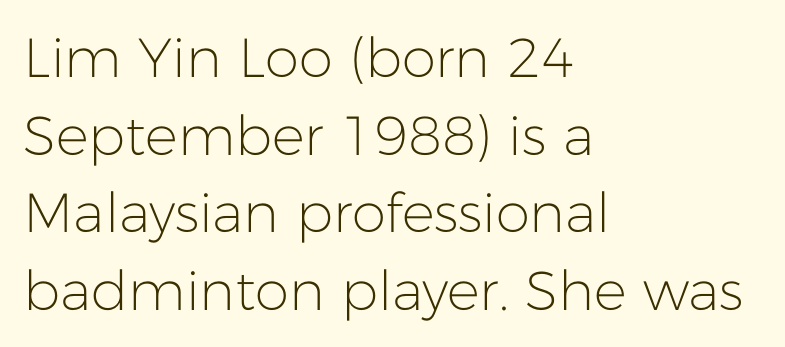
A quiet, ordinary-to-light weight characterises the typeface. Varying glyph widths throughout — classic text-font behaviour. The rendering keeps characters at their native spacing. Baseline-to-baseline distance is the conventional proportion of letter height.
